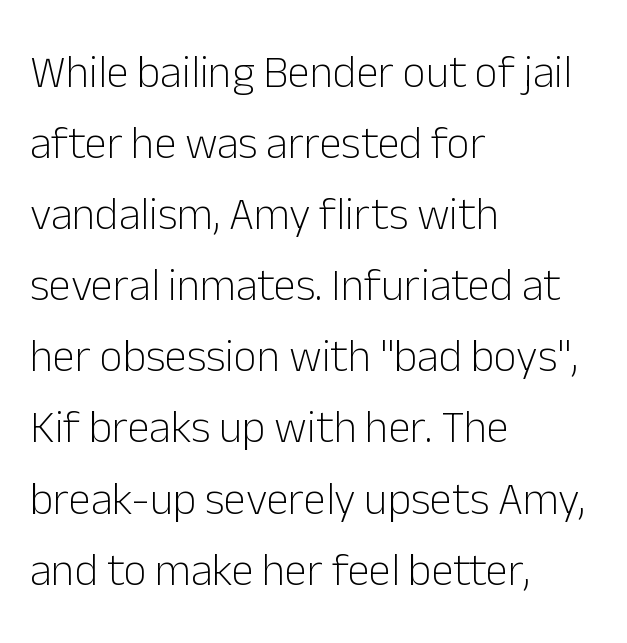
Serif or sans? Sans — the stroke terminals are bare. Honestly, the letter spacing is just normal — you wouldn't notice it. Character widths vary here, with narrow letters taking less room than wide ones. Nobody drew a line under any word here. The passage shown is not bold in any degree.
